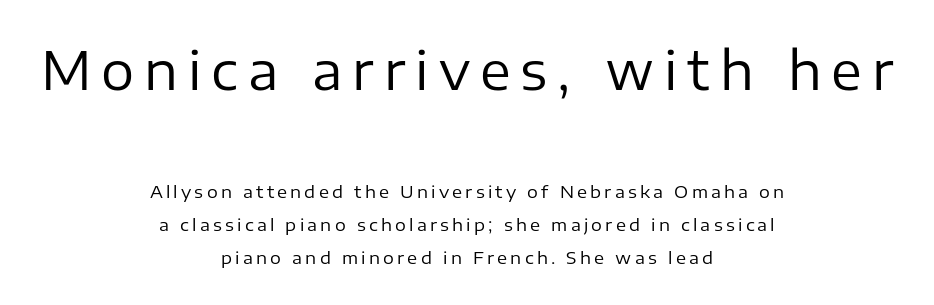
Quick note: underline off. The composition opens big and finishes small. Posture: upright roman. Is the stroke heavy? The answer is a plain regular-or-lighter. Nope, no serifs anywhere on these letters. What's the leading like? Stretched, with rows far apart.
